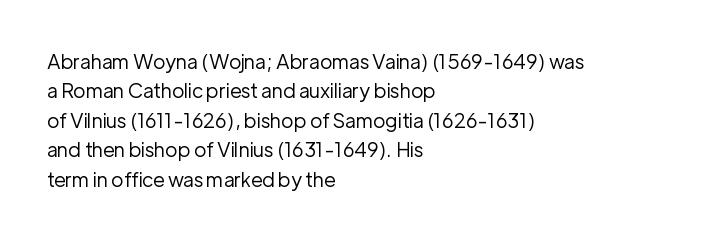
Q: Is the text bold? A: No.
Q: Is the text italic (slanted)? A: No, it is upright.
Q: Is the text underlined? A: No.
Q: How is the paragraph aligned? A: Left-aligned.
Q: Is the spacing between letters normal or unusually wide? A: Normal.
Q: Is the spacing between lines tight, normal or loose? A: Normal.
